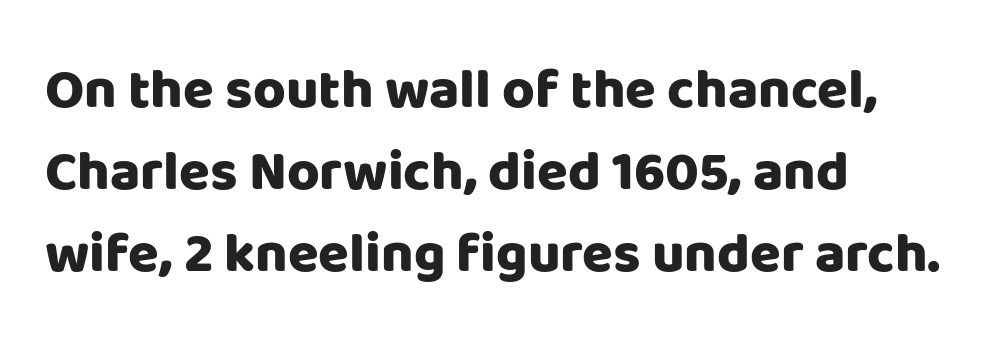
Q: Is the text bold? A: Yes.
Q: Is the text italic (slanted)? A: No, it is upright.
Q: Is the typeface a serif or a sans-serif typeface? A: Sans-serif.
Q: Is the text underlined? A: No.
Q: How is the paragraph aligned? A: Left-aligned.
Q: Is the spacing between letters normal or unusually wide? A: Normal.
Q: Is the spacing between lines tight, normal or loose? A: Normal.
Q: Width (condensed, normal, or wide)? A: Normal.
Q: Stroke contrast? A: Low.
Q: x-height? A: Large.
Q: Monospaced? A: No.
